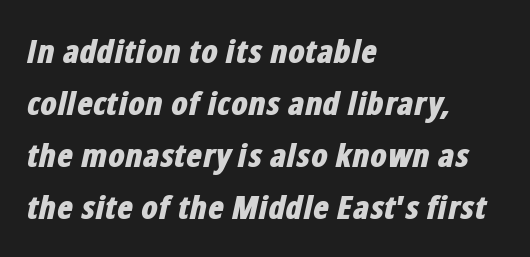
{"italic": "yes", "lean": "right", "slant_degrees": 12, "bold": "yes", "weight": "bold", "width": "condensed", "stroke_contrast": "low", "x_height": "medium", "monospaced": "no", "underline": "no", "align": "left", "line_spacing": "normal", "line_spacing_ratio": 1.58, "letter_spacing": "normal", "letter_spacing_em": 0.0, "glyph_px": 33}
